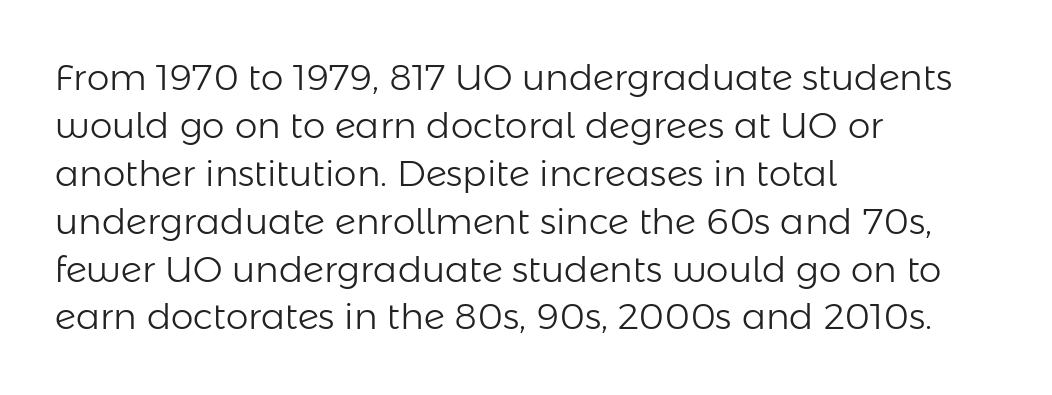
These lines stack with their left ends in a neat column. Normally led — the rows are evenly, conventionally spaced. Nope, not italic — everything's standing straight. Stems and bowls with no extra thickness — not bold.
